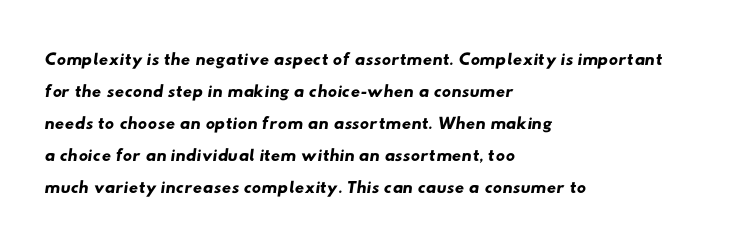
{"underline": "no", "align": "left", "line_spacing_ratio": 1.23, "letter_spacing": "normal", "letter_spacing_em": 0.0, "glyph_px": 26}
